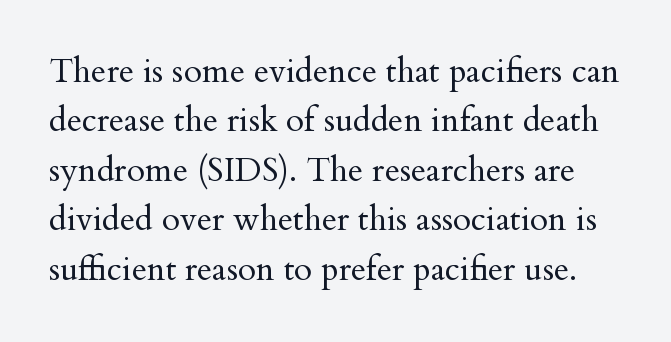
The image shows 33 px regular-weight serif type, upright; set normal line spacing (1.5x), normal letter spacing, not underlined; medium stroke contrast and a small x-height.
